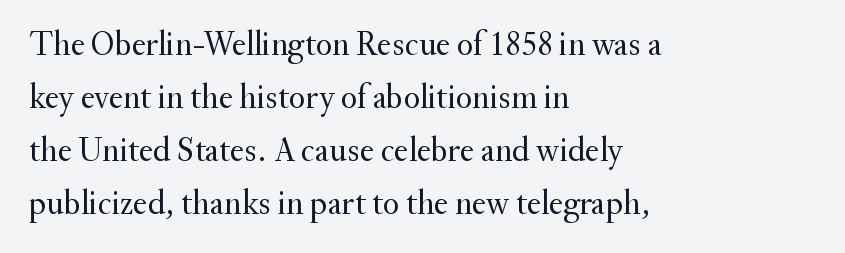
The image shows 34 px regular-weight serif type, upright; set left-aligned, normal line spacing (1.56x), normal letter spacing, not underlined; medium stroke contrast and a small x-height.
